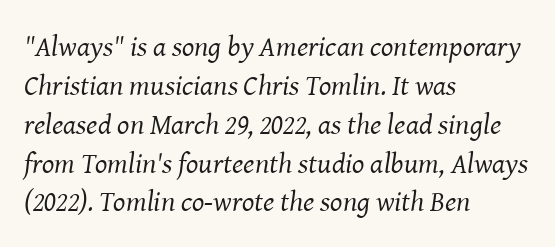
The typesetting does not lean heavy: it is not bold. The rendering uses natural spacing where letterforms have individual widths. The text block is weighted toward the left margin, trailing off unevenly rightward. The lettering tilts uniformly, giving the passage an italic look. This rendering features lettering with no underline.
